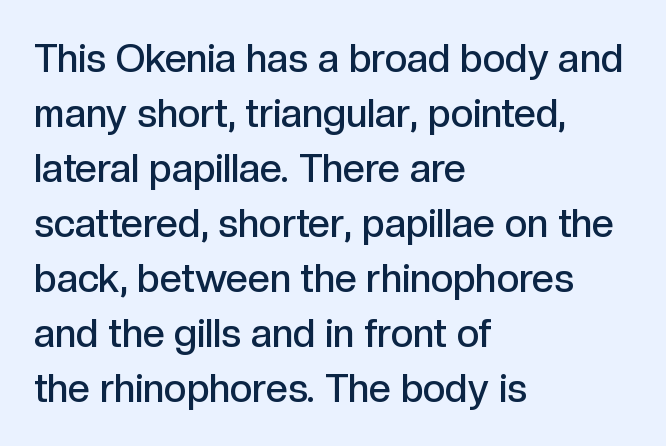
Q: Is the text bold? A: Semi-bold.
Q: Is the text italic (slanted)? A: No, it is upright.
Q: Is the typeface a serif or a sans-serif typeface? A: Sans-serif.
Q: Is the text underlined? A: No.
Q: How is the paragraph aligned? A: Left-aligned.
Q: Is the spacing between letters normal or unusually wide? A: Normal.
Q: Is the spacing between lines tight, normal or loose? A: Normal.
Q: Width (condensed, normal, or wide)? A: Normal.
Q: x-height? A: Medium.
Q: Monospaced? A: No.
